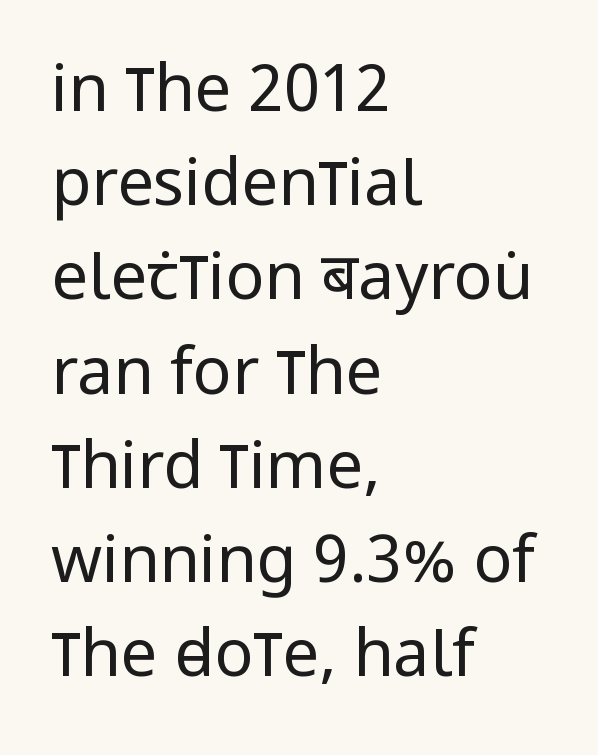
The image shows 65 px regular-weight, condensed sans-serif type, upright; set left-aligned, normal line spacing (1.45x), normal letter spacing, not underlined; low stroke contrast and a large x-height.
